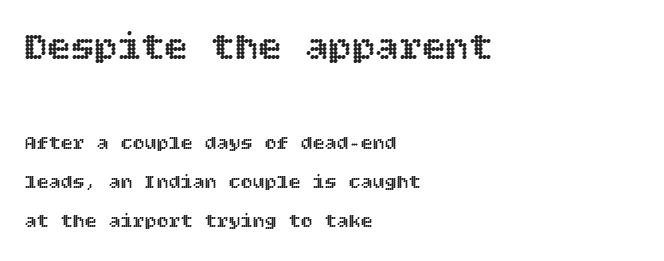
Q: Is the text italic (slanted)? A: No, it is upright.
Q: Is the text underlined? A: No.
Q: How is the paragraph aligned? A: Left-aligned.
Q: Is the spacing between letters normal or unusually wide? A: Normal.
Q: Is the spacing between lines tight, normal or loose? A: Loose.
Q: Which block of text is set in a larger size, the first (top) or the second (bottom)? A: The first (top) one.
Q: Width (condensed, normal, or wide)? A: Normal.
Q: x-height? A: Large.
